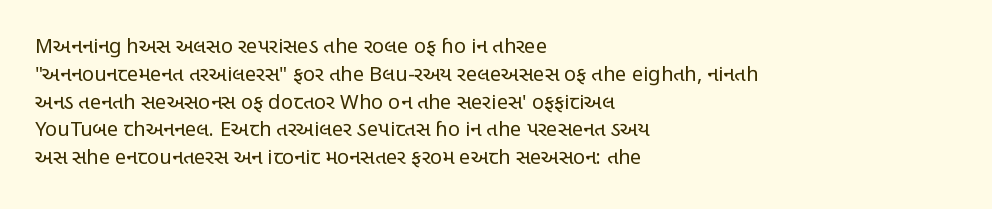
Q: Is the text bold? A: No.
Q: Is the text italic (slanted)? A: No, it is upright.
Q: Is the text underlined? A: No.
Q: How is the paragraph aligned? A: Left-aligned.
Q: Is the spacing between letters normal or unusually wide? A: Normal.
Q: Is the spacing between lines tight, normal or loose? A: Normal.
